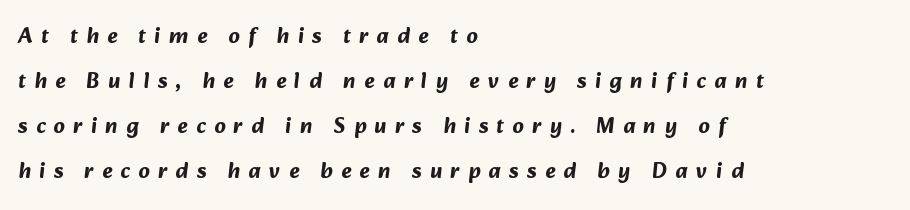
Visually the block forms a straight wall on the left and a jagged coastline on the right. How would I describe the line gaps? Wide and relaxed. The zone under the glyphs is completely vacant. Students, note that the glyphs here are deliberately spaced far apart. Every letter is thick-stroked: bold, no question.
